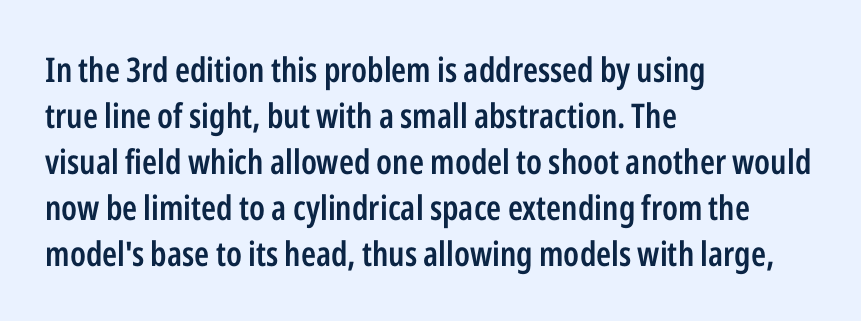
Compared with an ordinary text face, these strokes are moderately heavier — a semibold. You could call the tracking neutral — neither tight nor loose. Quick note: underline off. The font family rendered here belongs to the sans-serif group. Here the designer chose a conventional face with non-uniform glyph widths. The font's upright variant was chosen for this text.
